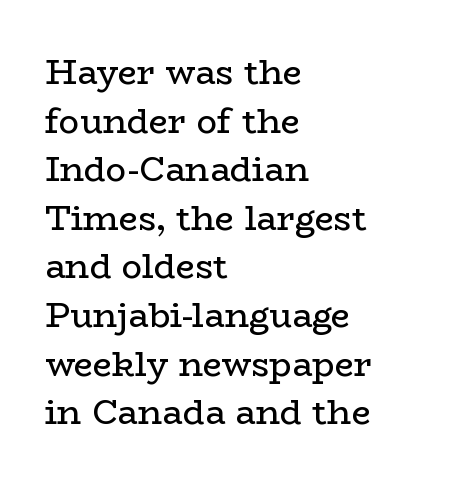
{"serif": "yes", "italic": "no", "bold": "no", "weight": "regular", "width": "wide", "stroke_contrast": "low", "x_height": "medium", "monospaced": "no", "underline": "no", "align": "left", "line_spacing": "normal", "line_spacing_ratio": 1.43, "letter_spacing": "normal", "letter_spacing_em": 0.0, "glyph_px": 34}
